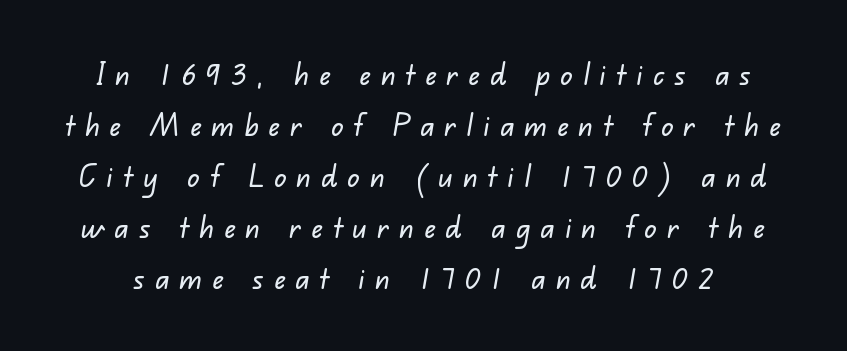
Check where the strokes stop: nothing finishes them off — pure sans. The designer left line spacing at the default. The letterforms stand isolated, each surrounded by extra space. The foot of each line stays bare and open.
